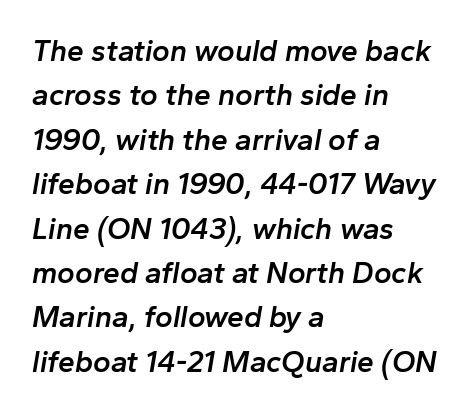
Each glyph is drawn with semibold strokes, heavier than normal yet not fully bold. Interline gaps are of average width in this sample. Here the designer chose a conventional face with non-uniform glyph widths. Short and long lines alike share a common starting point at left.
